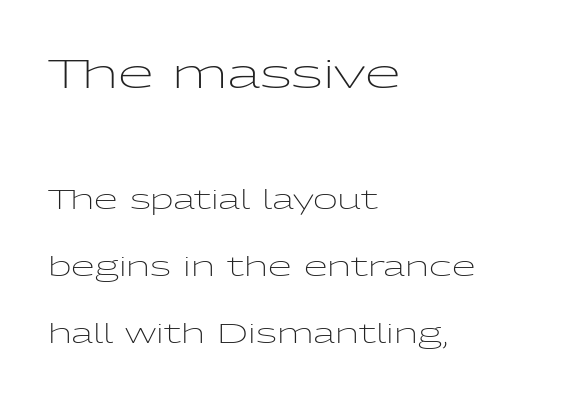
Italic: no, the glyphs are upright roman. The font family rendered here belongs to the sans-serif group. The text block is weighted toward the left margin, trailing off unevenly rightward. This sample has the flowing, uneven cadence of proportional lettering. This sample uses plain, unmodified letter spacing.
